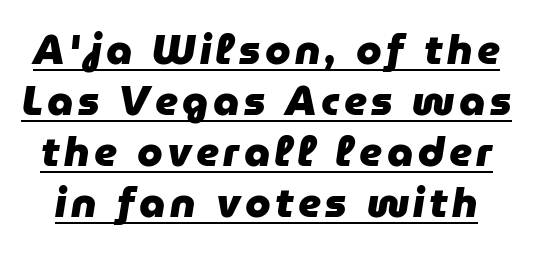
The image shows 41 px heavy type, italic (leaning right); set line spacing 1.24x, underlined; low stroke contrast and a medium x-height.
